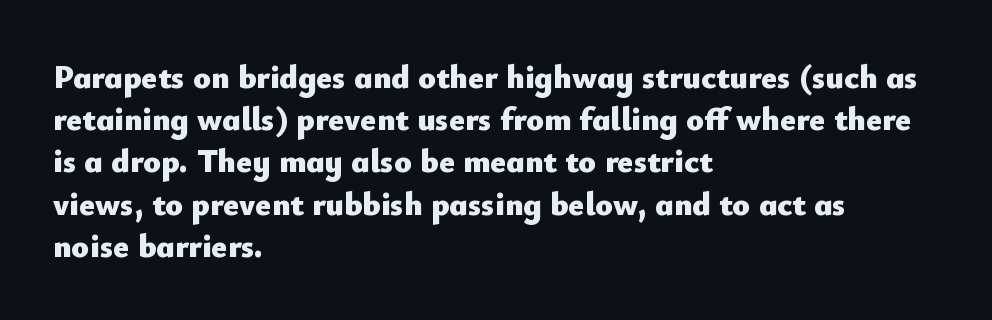
The text was rendered using a sans face with plain stroke endings. The font's upright variant was chosen for this text. The passage shown is typed in a proportional face where columns would drift. Leftover space on each line is placed entirely after the last word.
